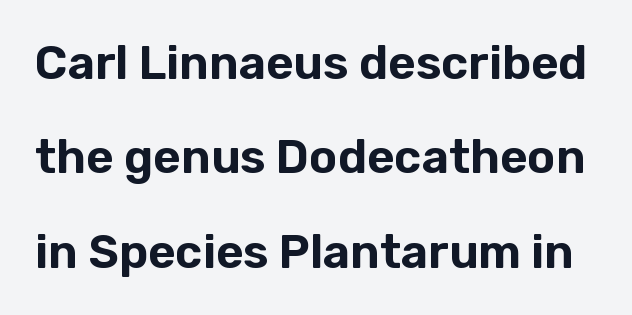
The image shows 47 px sans-serif type, upright; set loose line spacing (2.01x), normal letter spacing, not underlined; low stroke contrast and a medium x-height.
